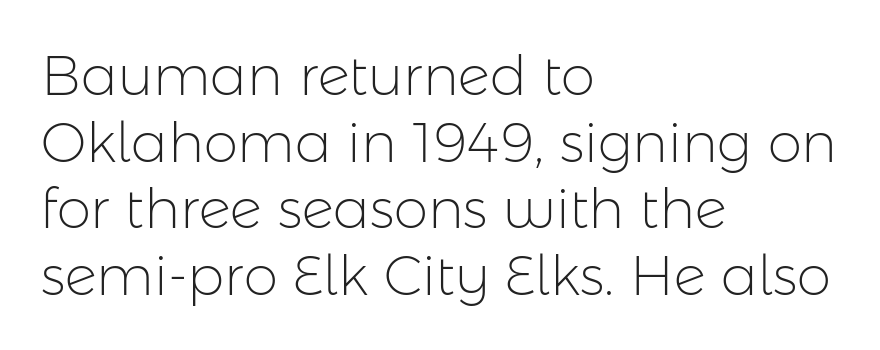
When letters stand straight like this, we call the style roman or upright. Grotesque or geometric, the face here clearly has no serifs. Vertical stems look standard width or narrower in stroke. The rendering uses natural spacing where letterforms have individual widths. Unmarked baselines from the first word to the last. Nothing unusual about the tracking: characters are spaced as the font intends.
